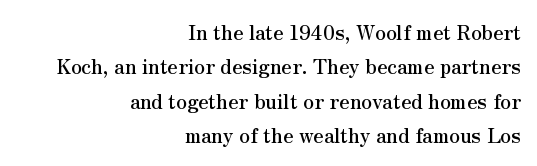
Teacher's note: observe the even right margin — that is flush-right alignment. The tracking reads as untouched default to a designer's eye. Quick note: underline off. Ordinary non-slanted type is in use.
